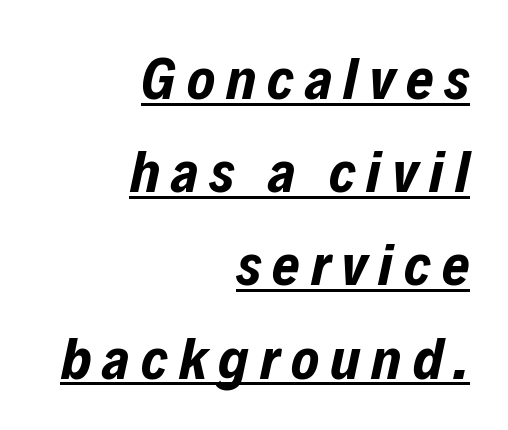
The image shows 59 px bold, condensed type, italic (leaning right); set right-aligned, normal line spacing (1.58x), underlined; low stroke contrast and a medium x-height.
